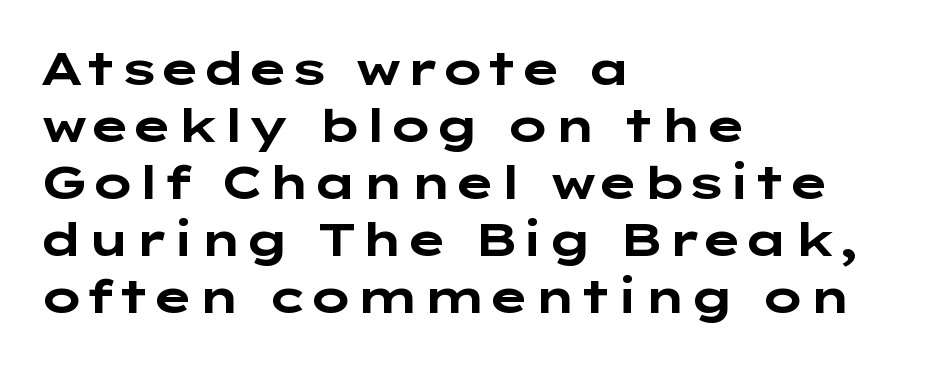
{"serif": "no", "italic": "no", "bold": "yes", "weight": "bold", "width": "wide", "stroke_contrast": "low", "x_height": "medium", "underline": "no", "align": "left", "line_spacing_ratio": 1.24, "letter_spacing": "normal", "letter_spacing_em": 0.0, "glyph_px": 46}
